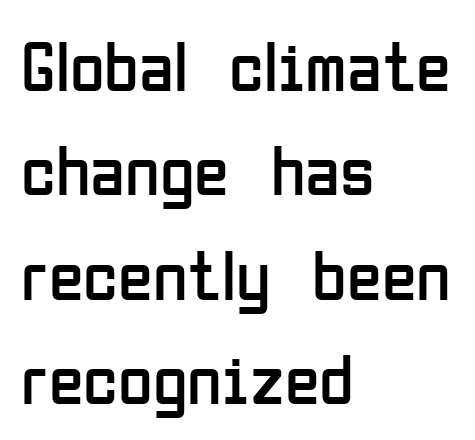
Q: Is the text bold? A: No.
Q: Is the text italic (slanted)? A: No, it is upright.
Q: Is the typeface a serif or a sans-serif typeface? A: Sans-serif.
Q: Is the text underlined? A: No.
Q: How is the paragraph aligned? A: Left-aligned.
Q: Is the spacing between letters normal or unusually wide? A: Normal.
Q: Is the spacing between lines tight, normal or loose? A: Normal.
Q: Width (condensed, normal, or wide)? A: Condensed.
Q: Stroke contrast? A: Low.
Q: x-height? A: Medium.
Q: Monospaced? A: No.
